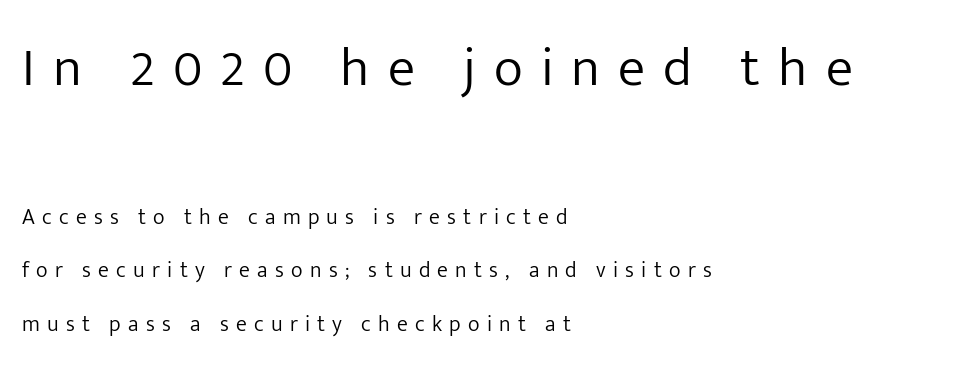
A clean baseline with only descenders dipping below it. Top chunk: large. Bottom chunk: small. The rendering uses natural spacing where letterforms have individual widths. A typesetter would mark this as roman, not italic. Each word looks stretched out because of the extra space between its letters. Heaviness? Minimal to ordinary, like unemphasized prose.
